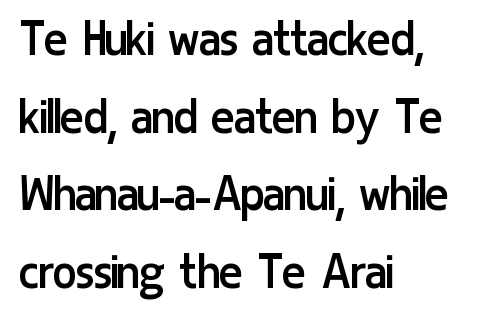
Q: Is the text bold? A: No.
Q: Is the text italic (slanted)? A: No, it is upright.
Q: Is the typeface a serif or a sans-serif typeface? A: Sans-serif.
Q: Is the text underlined? A: No.
Q: How is the paragraph aligned? A: Left-aligned.
Q: Is the spacing between letters normal or unusually wide? A: Normal.
Q: Is the spacing between lines tight, normal or loose? A: Normal.
Q: Width (condensed, normal, or wide)? A: Condensed.
Q: Stroke contrast? A: Low.
Q: x-height? A: Medium.
Q: Monospaced? A: No.
